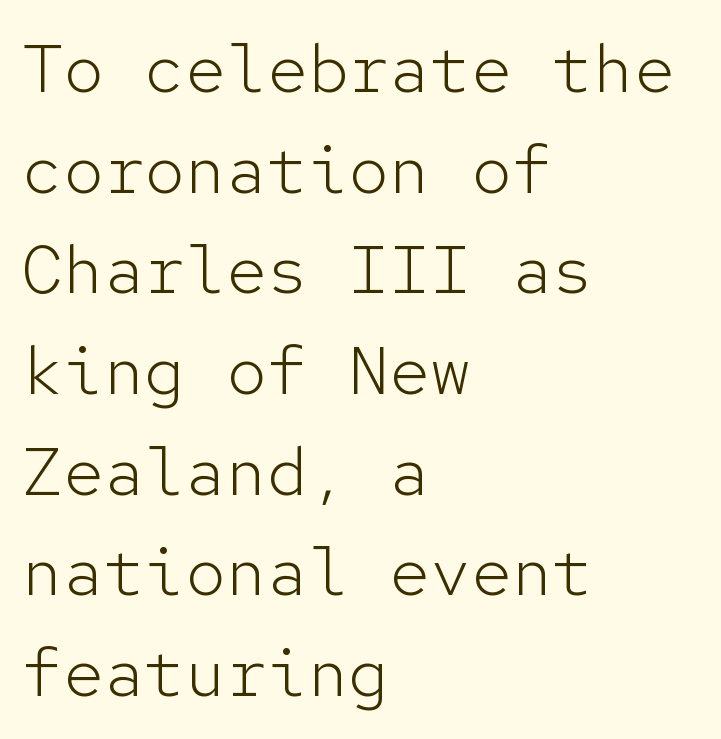
The image shows 68 px light sans-serif type, upright, monospaced; set left-aligned, normal line spacing (1.48x), normal letter spacing, not underlined; low stroke contrast and a medium x-height.
